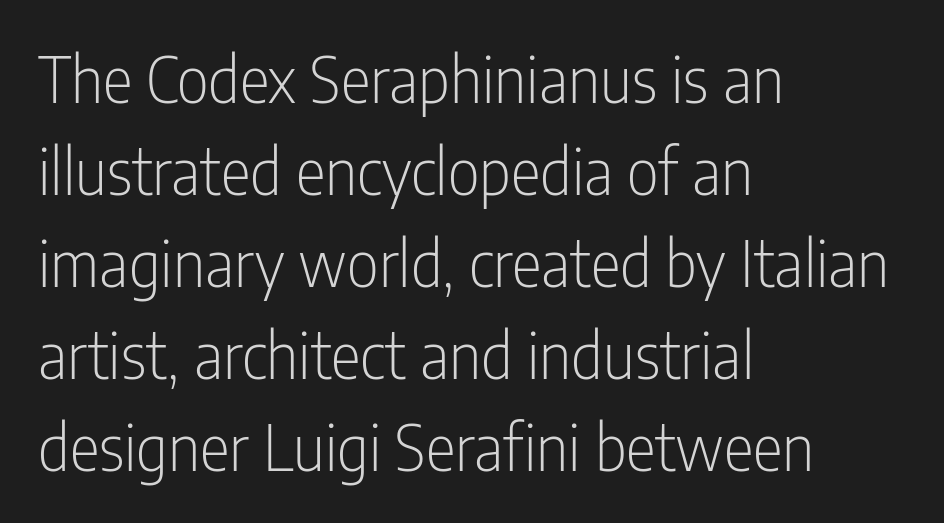
Casual observation: everything's shoved over to the left. The face used here is a sans, in the tradition of grotesques and geometrics. The rows are spaced the way most documents space them. The weight tops out at a normal text grade. This sample uses plain, unmodified letter spacing. Each letter keeps its own natural width here, so spacing adapts to shape.
